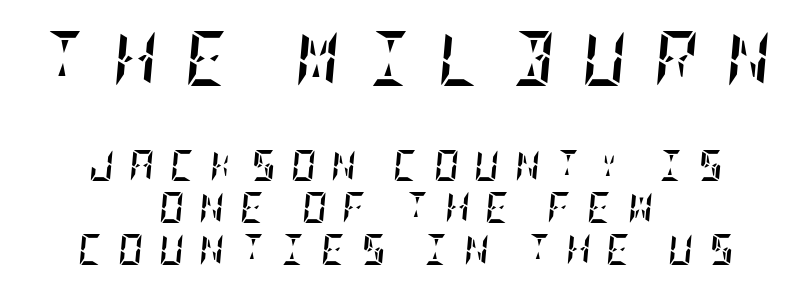
{"italic": "yes", "lean": "right", "slant_degrees": 5, "bold": "yes", "weight": "semibold", "width": "condensed", "stroke_contrast": "low", "x_height": "large", "underline": "no", "align": "center", "line_spacing": "normal", "line_spacing_ratio": 1.36, "letter_spacing": "wide", "letter_spacing_em": 0.49, "larger_block": "first", "size_ratio": 1.77, "glyph_px": 55}
